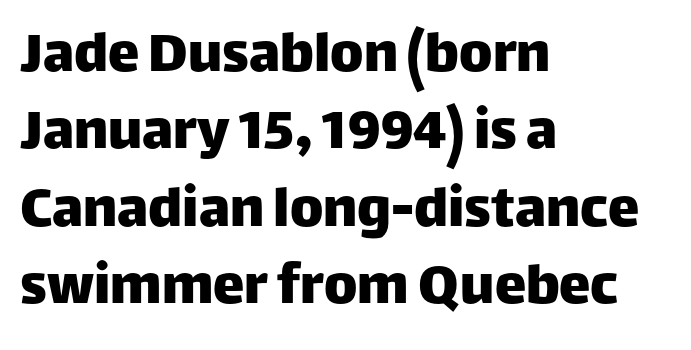
Q: Is the text italic (slanted)? A: No, it is upright.
Q: Is the typeface a serif or a sans-serif typeface? A: Sans-serif.
Q: Is the text underlined? A: No.
Q: How is the paragraph aligned? A: Left-aligned.
Q: Is the spacing between letters normal or unusually wide? A: Normal.
Q: Width (condensed, normal, or wide)? A: Normal.
Q: Stroke contrast? A: Low.
Q: x-height? A: Large.
Q: Monospaced? A: No.
